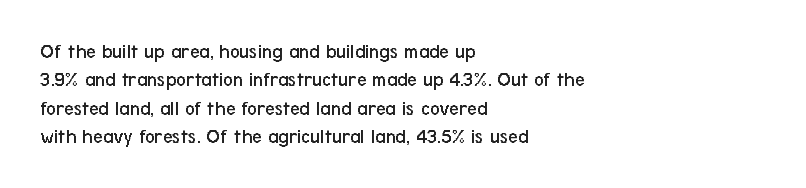
Evenly set lines give the paragraph a standard silhouette. Students, note that the glyphs here touch the page at normal intervals. In terms of posture, this sample is upright. Typeset ragged right — the left edge is the straight one.
